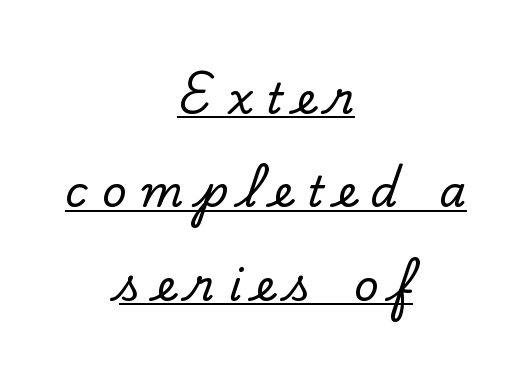
How would I describe the line gaps? Wide and relaxed. The whitespace from short lines is split evenly between both sides. Emphasis is given by a line drawn under the lettering. Here the designer chose a conventional face with non-uniform glyph widths.
